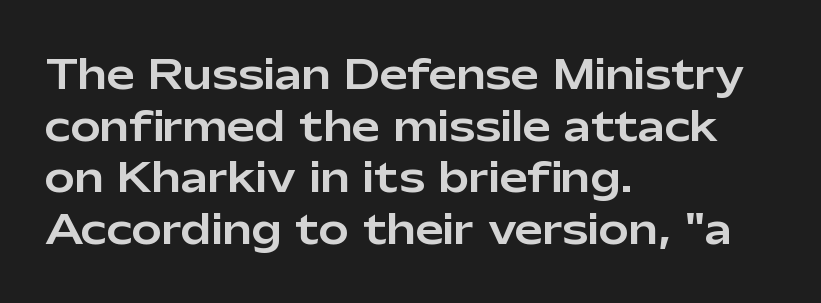
Q: Is the text italic (slanted)? A: No, it is upright.
Q: Is the typeface a serif or a sans-serif typeface? A: Sans-serif.
Q: Is the text underlined? A: No.
Q: How is the paragraph aligned? A: Left-aligned.
Q: Is the spacing between letters normal or unusually wide? A: Normal.
Q: Is the spacing between lines tight, normal or loose? A: Normal.
Q: Width (condensed, normal, or wide)? A: Normal.
Q: Stroke contrast? A: Low.
Q: x-height? A: Medium.
Q: Monospaced? A: No.
